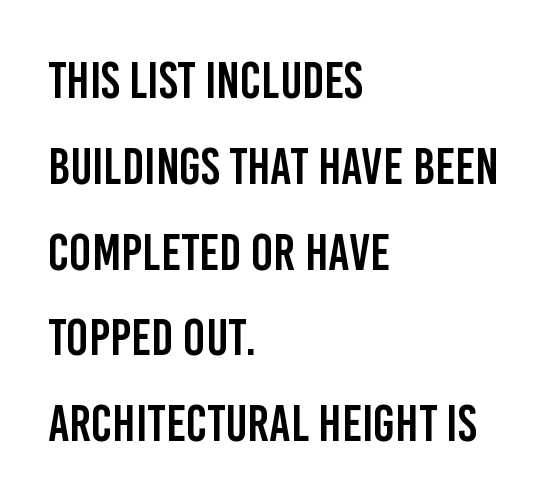
Q: Is the text italic (slanted)? A: No, it is upright.
Q: Is the typeface a serif or a sans-serif typeface? A: Sans-serif.
Q: Is the text underlined? A: No.
Q: How is the paragraph aligned? A: Left-aligned.
Q: Is the spacing between letters normal or unusually wide? A: Normal.
Q: Is the spacing between lines tight, normal or loose? A: Normal.
Q: Width (condensed, normal, or wide)? A: Condensed.
Q: Stroke contrast? A: Low.
Q: x-height? A: Large.
Q: Monospaced? A: No.
